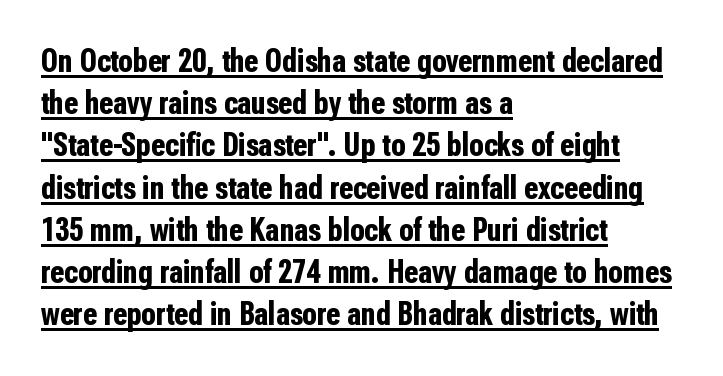
{"serif": "no", "italic": "no", "bold": "yes", "weight": "bold", "width": "condensed", "stroke_contrast": "low", "x_height": "medium", "monospaced": "no", "underline": "yes", "align": "left", "line_spacing": "normal", "line_spacing_ratio": 1.28, "letter_spacing": "normal", "letter_spacing_em": 0.0, "glyph_px": 33}
